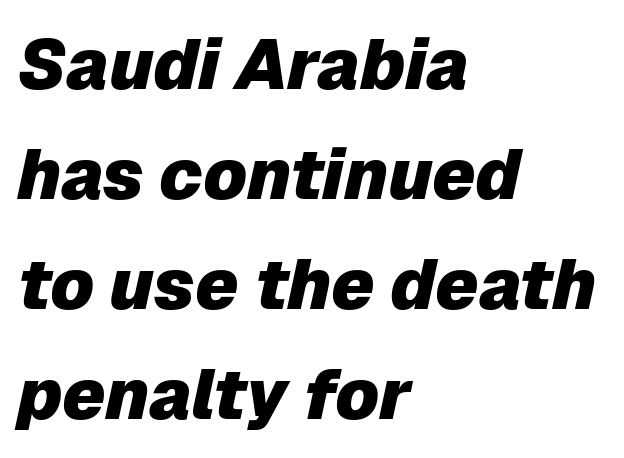
Is the letter spacing exaggerated? No — it looks like the ordinary default. Underlining? Definitely not there. The lines in this sample share a left origin and differ only in where they stop. Looks like regular typesetting: each glyph gets only the width it needs. If you measured baseline to baseline, you'd find a middling distance. Designer's note — italics engaged.
